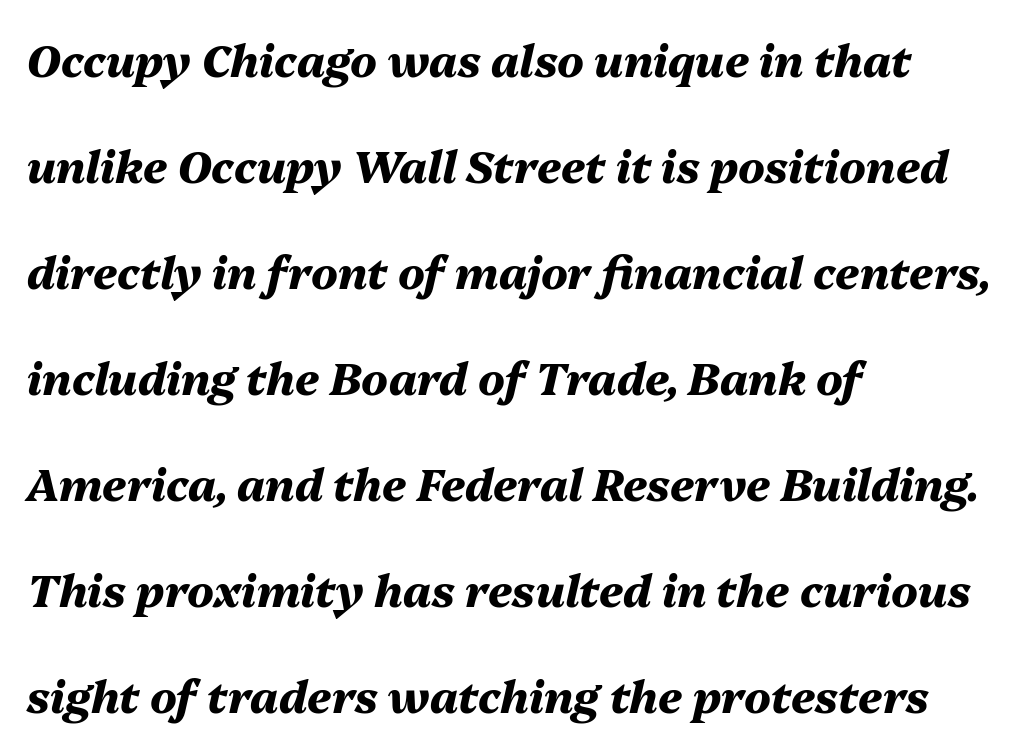
The string is rendered with underlining switched off. Line spacing here is loose. Caption: standard tracking, unaltered. Tall strokes in this sample are angled rather than plumb. Think of a printed novel: that variable character pitch is what you see here. Horizontal alignment here is leftward, the default for most running prose.
